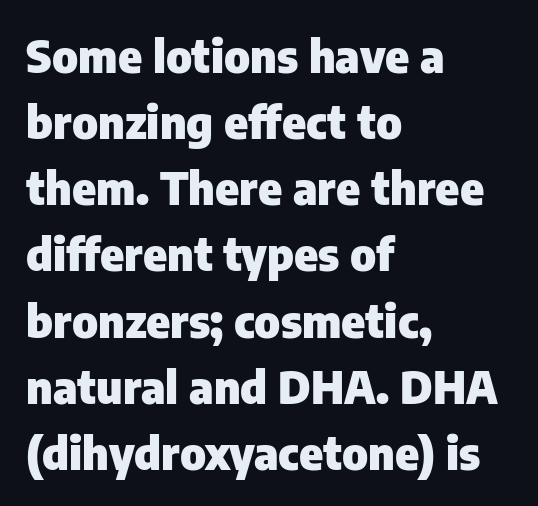
{"serif": "no", "italic": "no", "bold": "yes", "weight": "heavy", "width": "normal", "stroke_contrast": "low", "x_height": "medium", "monospaced": "no", "underline": "no", "align": "left", "line_spacing": "normal", "line_spacing_ratio": 1.47, "letter_spacing": "normal", "letter_spacing_em": 0.0, "glyph_px": 45}
